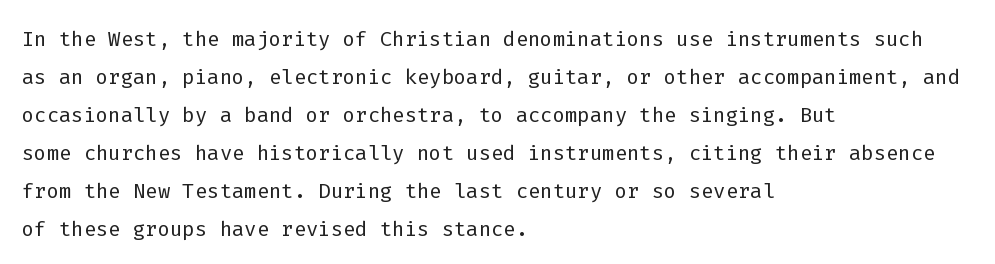
The image shows 29 px light sans-serif type, upright, monospaced; set left-aligned, normal line spacing (1.31x), normal letter spacing, not underlined; low stroke contrast and a medium x-height.
